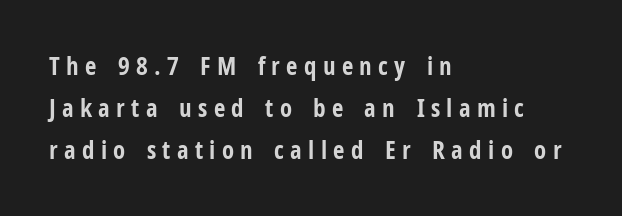
{"italic": "no", "bold": "yes", "underline": "no", "align": "left", "line_spacing": "normal", "line_spacing_ratio": 1.68, "letter_spacing": "wide", "letter_spacing_em": 0.25, "glyph_px": 25}
